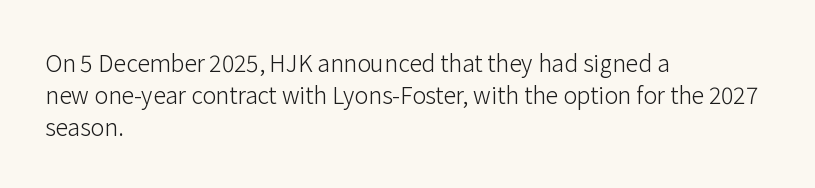
Caption: standard tracking, unaltered. Does the leading feel generous? No, just average. The lines are quadded left. Check the space under the baseline: it is left empty.
